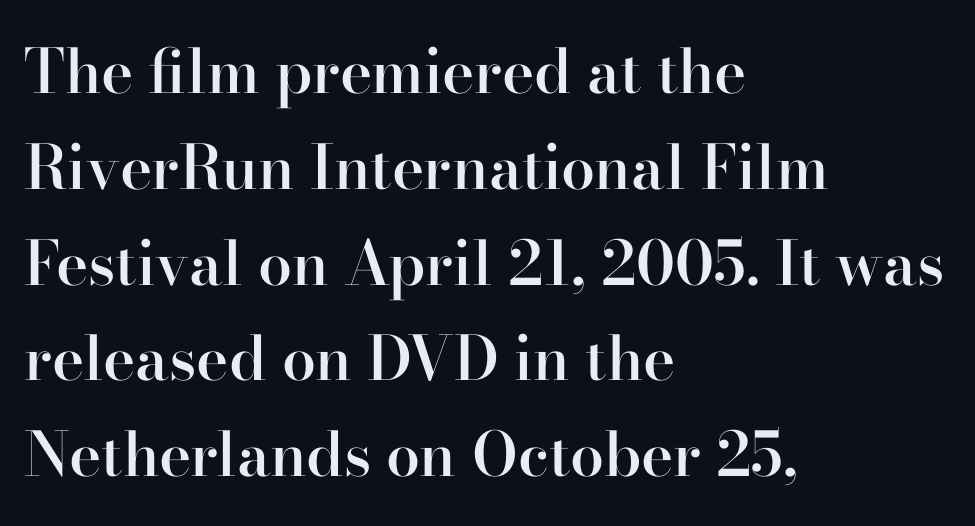
The font is running at a semibold setting, under full bold. Look at the bottom of the vertical strokes: they flare into serifs here. Unlike italic type, these characters show no tilt at all. Nobody touched the tracking dial on this one. Short and long lines alike share a common starting point at left. The designer left line spacing at the default.
